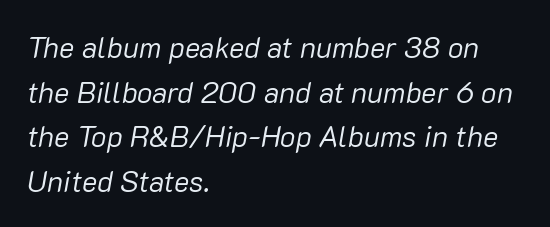
Style check: oblique. Underlining? Definitely not there. Students, note that the glyphs here touch the page at normal intervals. Does the copy run flush right? No — it runs flush left.
